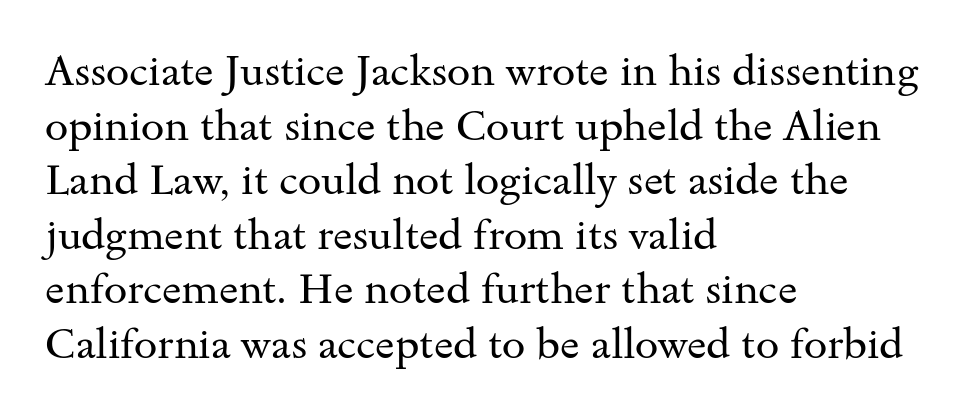
{"serif": "yes", "italic": "no", "bold": "no", "weight": "regular", "width": "wide", "stroke_contrast": "medium", "x_height": "small", "monospaced": "no", "underline": "no", "align": "left", "line_spacing": "normal", "line_spacing_ratio": 1.3, "letter_spacing": "normal", "letter_spacing_em": 0.0, "glyph_px": 42}
